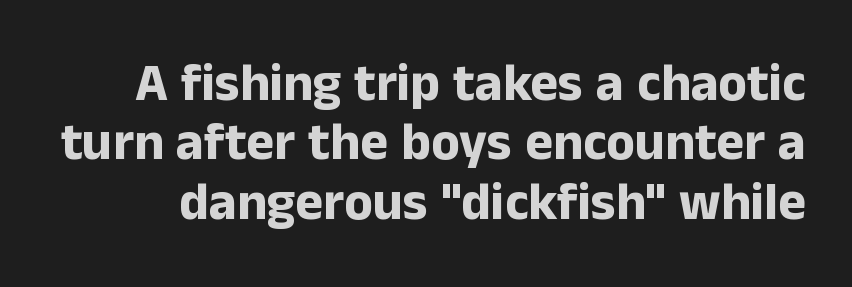
Q: Is the text bold? A: Yes.
Q: Is the text italic (slanted)? A: No, it is upright.
Q: Is the typeface a serif or a sans-serif typeface? A: Sans-serif.
Q: Is the text underlined? A: No.
Q: Is the spacing between letters normal or unusually wide? A: Normal.
Q: Is the spacing between lines tight, normal or loose? A: Tight.
Q: Width (condensed, normal, or wide)? A: Normal.
Q: Stroke contrast? A: Low.
Q: x-height? A: Medium.
Q: Monospaced? A: No.
